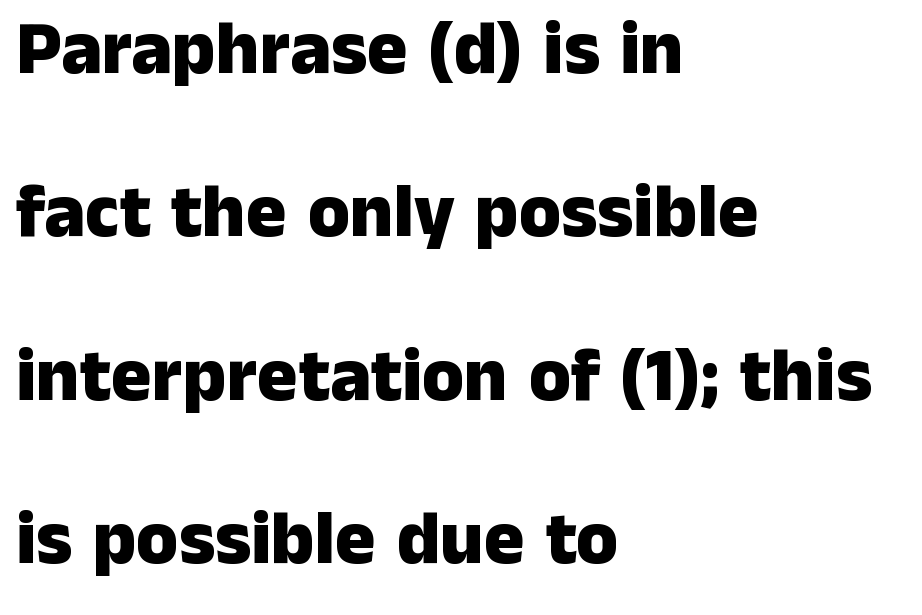
Q: Is the text bold? A: Yes.
Q: Is the text italic (slanted)? A: No, it is upright.
Q: Is the typeface a serif or a sans-serif typeface? A: Sans-serif.
Q: Is the text underlined? A: No.
Q: How is the paragraph aligned? A: Left-aligned.
Q: Is the spacing between letters normal or unusually wide? A: Normal.
Q: Is the spacing between lines tight, normal or loose? A: Loose.
Q: Width (condensed, normal, or wide)? A: Normal.
Q: Stroke contrast? A: Low.
Q: x-height? A: Medium.
Q: Monospaced? A: No.
